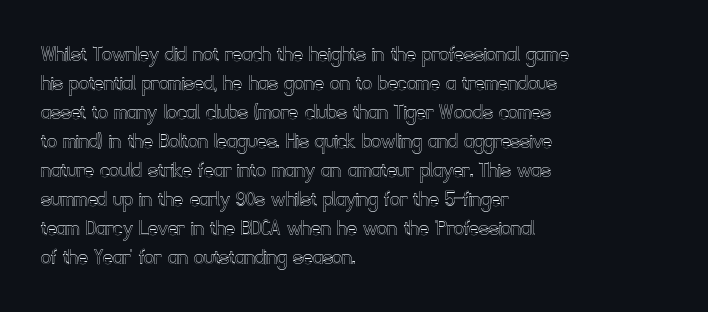
The image shows 24 px text type, upright; set left-aligned, line spacing 1.21x, normal letter spacing, not underlined.
